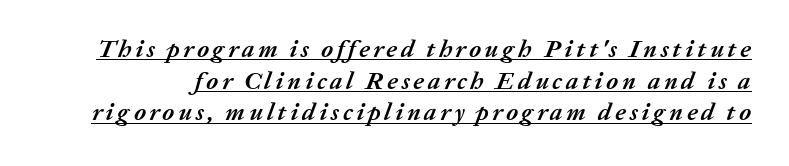
The glyphs are accompanied by a horizontal stroke just below them. Typographic density is high because the face is bold. A normal amount of white space separates one row of letters from the next. Tall strokes in this sample are angled rather than plumb.
